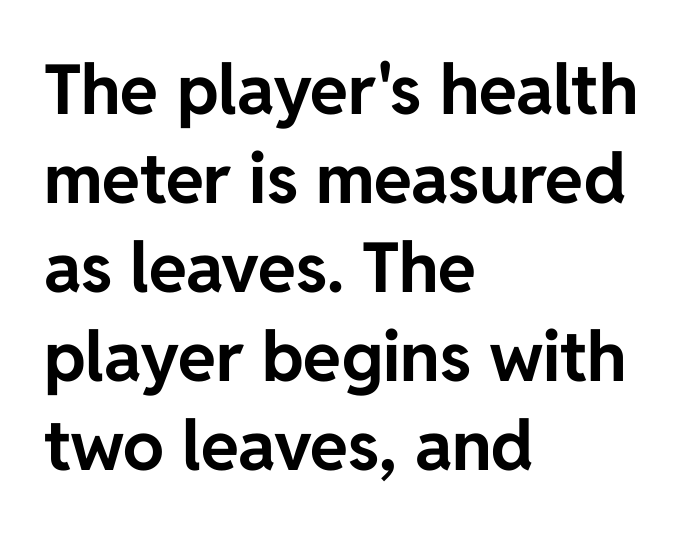
{"serif": "no", "italic": "no", "bold": "yes", "weight": "bold", "width": "normal", "stroke_contrast": "low", "x_height": "medium", "monospaced": "no", "underline": "no", "align": "left", "line_spacing": "normal", "line_spacing_ratio": 1.29, "letter_spacing": "normal", "letter_spacing_em": 0.0, "glyph_px": 69}
